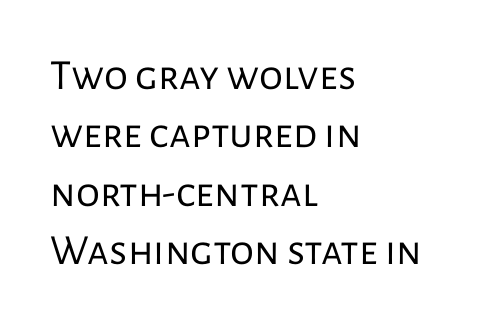
Vertical spacing — default. Letters rest on an invisible, unmarked baseline. Weight: regular or lighter. A typesetter would mark this as roman, not italic. Short note: letters normally spaced. Horizontally, the lines are justified to the leading edge only.
